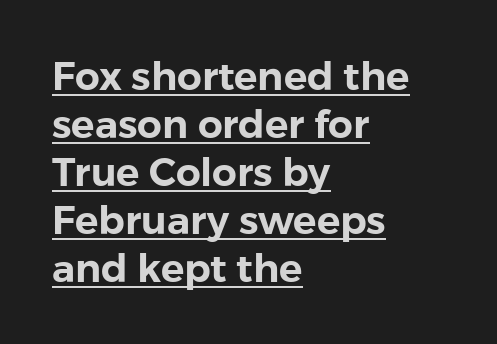
The image shows 39 px sans-serif type, upright; set left-aligned, line spacing 1.23x, normal letter spacing, underlined; low stroke contrast and a medium x-height.
